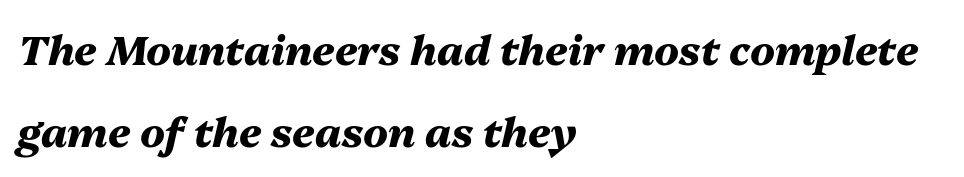
The letters advance in unequal steps, a hallmark of proportional type. Strokes here are thick enough to call this a true bold. The horizontal fit of the characters is conventional and even. These lines were composed using italics.
